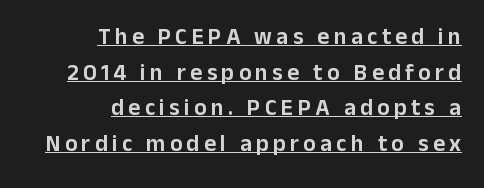
{"italic": "no", "underline": "yes", "align": "right", "line_spacing": "normal", "line_spacing_ratio": 1.55, "glyph_px": 23}
